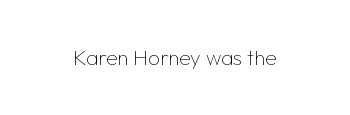
{"italic": "no", "bold": "no", "underline": "no", "letter_spacing": "normal", "letter_spacing_em": 0.0, "glyph_px": 21}
